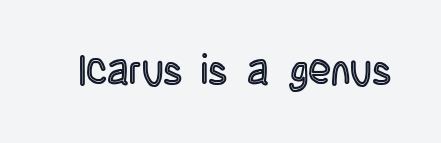
{"italic": "no", "width": "condensed", "x_height": "large", "monospaced": "no", "underline": "no", "letter_spacing": "normal", "letter_spacing_em": 0.0, "glyph_px": 42}
